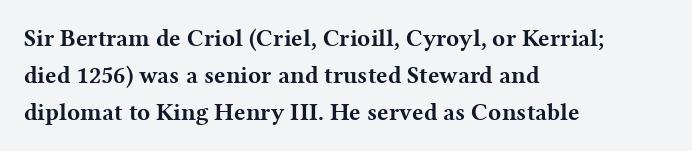
Q: Is the text bold? A: Yes.
Q: Is the text italic (slanted)? A: No, it is upright.
Q: Is the text underlined? A: No.
Q: How is the paragraph aligned? A: Left-aligned.
Q: Is the spacing between letters normal or unusually wide? A: Normal.
Q: Is the spacing between lines tight, normal or loose? A: Normal.
